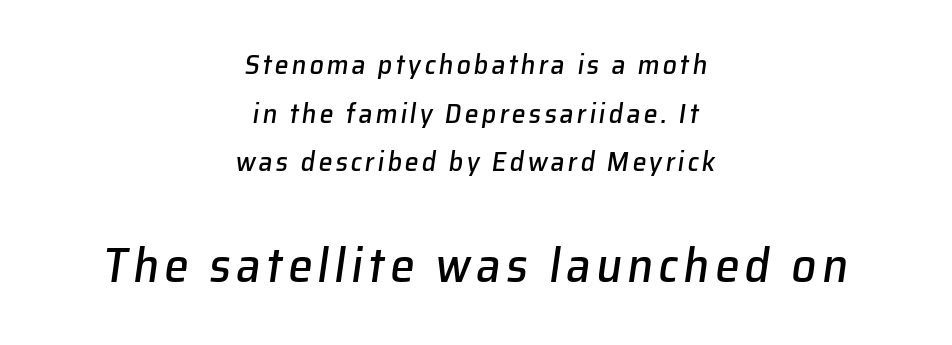
The image shows 49 px text type, italic (leaning right); set centered, line spacing 1.74x, not underlined; the second (bottom) block is 1.75x larger; low stroke contrast and a medium x-height.
